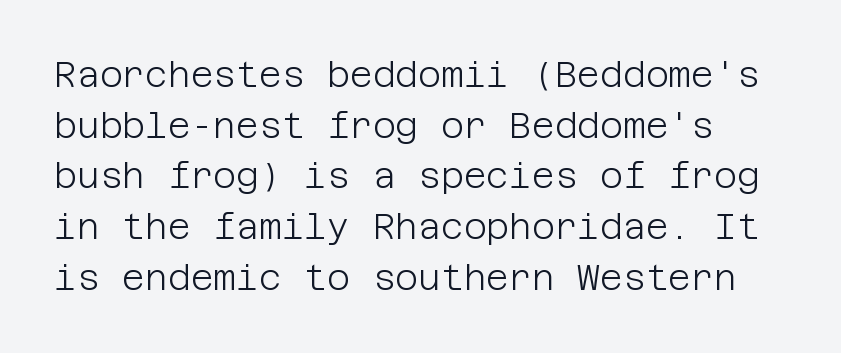
The image shows 35 px light sans-serif type, upright; set normal line spacing (1.45x), normal letter spacing, not underlined; low stroke contrast and a large x-height.
